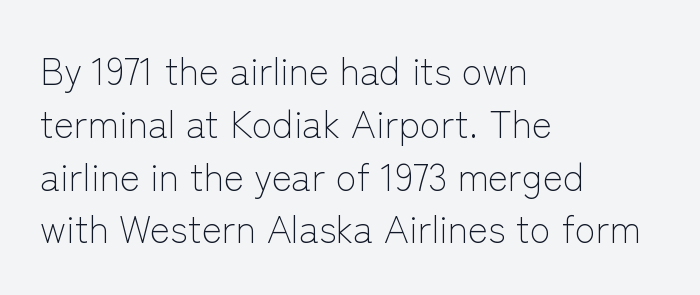
These lines were composed using upright roman letters. Does the type have serifs? No, each stem ends abruptly. Does extra space separate the letters? No, they use regular spacing. The rendering uses a moderate line-height, typical for paragraphs. Underlining? Definitely not there. The weight would be labelled regular, book, light, or lighter still.
